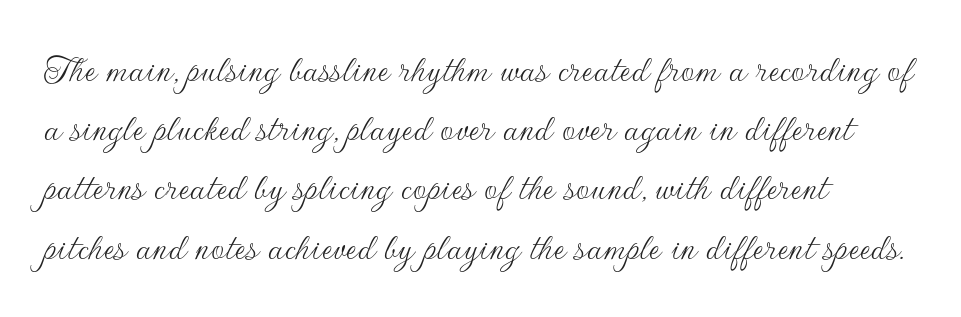
Honestly, there is no underline to notice here at all. Honestly, the letter spacing is just normal — you wouldn't notice it. Baseline-to-baseline distance is the conventional proportion of letter height. The weight would be labelled regular, book, light, or lighter still.
